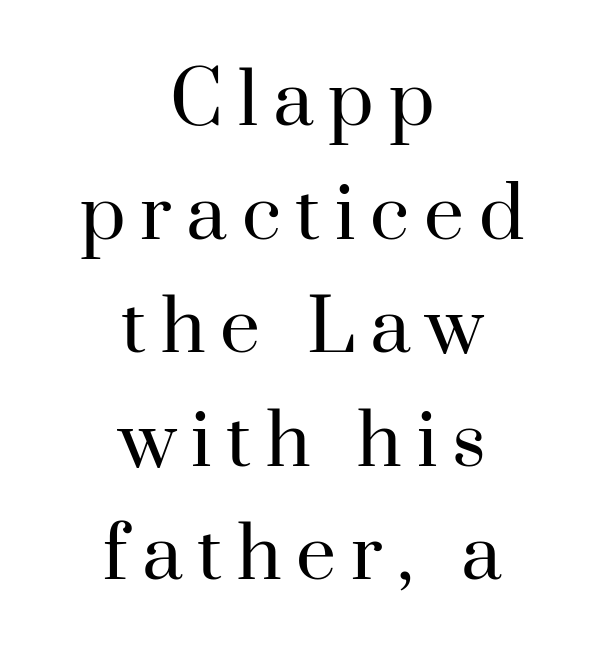
{"serif": "yes", "italic": "no", "bold": "no", "weight": "regular", "width": "normal", "stroke_contrast": "high", "x_height": "small", "monospaced": "no", "underline": "no", "align": "center", "line_spacing": "normal", "line_spacing_ratio": 1.6, "letter_spacing": "wide", "letter_spacing_em": 0.21, "glyph_px": 71}
